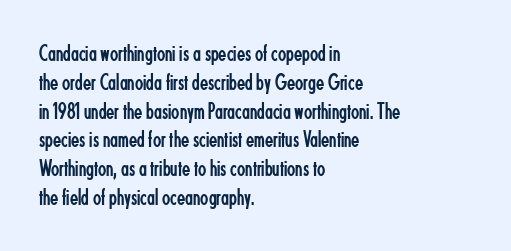
{"italic": "no", "bold": "no", "underline": "no", "align": "left", "line_spacing_ratio": 1.2, "letter_spacing": "normal", "letter_spacing_em": 0.0, "glyph_px": 24}
